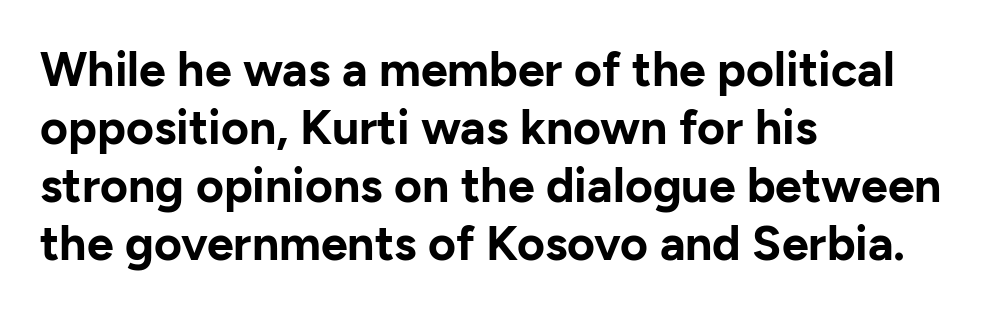
The image shows 48 px bold sans-serif type, upright; set left-aligned, line spacing 1.21x, normal letter spacing, not underlined; low stroke contrast and a medium x-height.
